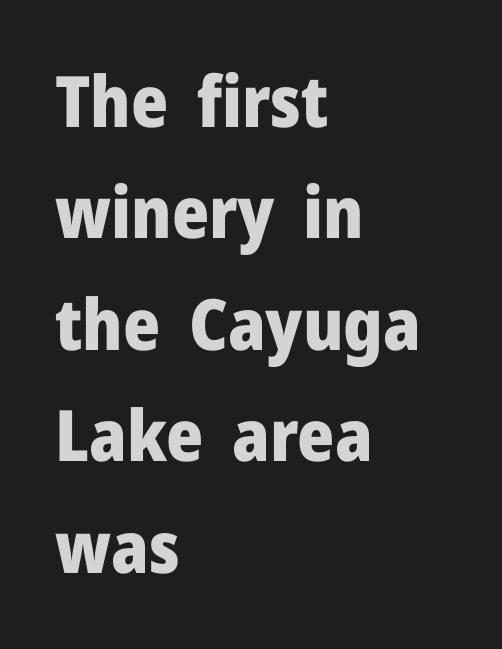
Quick note: underline off. The leading is moderate, giving the passage an even texture. You could not count columns in this text — the font is proportionally spaced. A student would call this left alignment; a typographer would say flush left, rag right.
